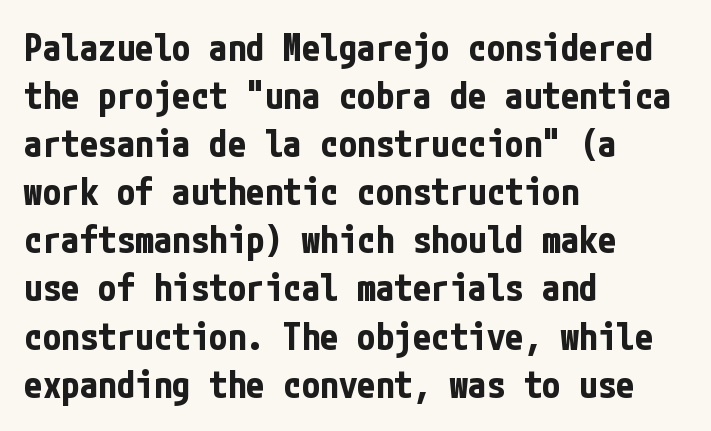
Q: Is the text bold? A: Yes.
Q: Is the text italic (slanted)? A: No, it is upright.
Q: Is the typeface a serif or a sans-serif typeface? A: Sans-serif.
Q: Is the text underlined? A: No.
Q: How is the paragraph aligned? A: Left-aligned.
Q: Is the spacing between letters normal or unusually wide? A: Normal.
Q: Is the spacing between lines tight, normal or loose? A: Normal.
Q: Width (condensed, normal, or wide)? A: Condensed.
Q: Stroke contrast? A: Low.
Q: x-height? A: Medium.
